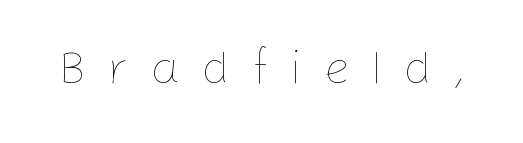
The image shows 47 px thin type, upright; set unusually wide letter spacing (+0.45 em), not underlined; low stroke contrast and a medium x-height.
